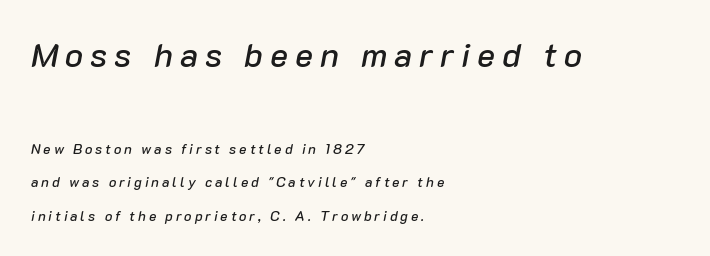
Q: Is the text italic (slanted)? A: Yes, it leans right by about 10 degrees.
Q: Is the text underlined? A: No.
Q: How is the paragraph aligned? A: Left-aligned.
Q: Is the spacing between letters normal or unusually wide? A: Unusually wide.
Q: Is the spacing between lines tight, normal or loose? A: Loose.
Q: Which block of text is set in a larger size, the first (top) or the second (bottom)? A: The first (top) one.
Q: Width (condensed, normal, or wide)? A: Normal.
Q: Stroke contrast? A: Low.
Q: x-height? A: Medium.
Q: Monospaced? A: No.
